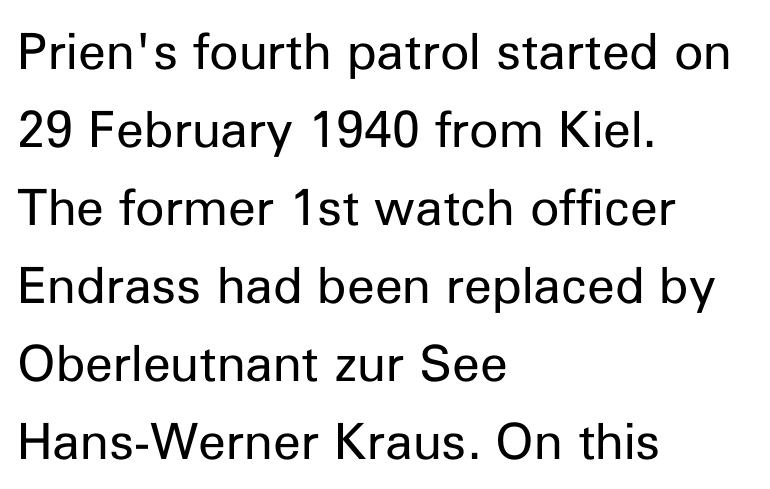
Q: Is the text bold? A: No.
Q: Is the text italic (slanted)? A: No, it is upright.
Q: Is the typeface a serif or a sans-serif typeface? A: Sans-serif.
Q: Is the text underlined? A: No.
Q: How is the paragraph aligned? A: Left-aligned.
Q: Is the spacing between letters normal or unusually wide? A: Normal.
Q: Is the spacing between lines tight, normal or loose? A: Normal.
Q: Width (condensed, normal, or wide)? A: Normal.
Q: Stroke contrast? A: Low.
Q: x-height? A: Medium.
Q: Monospaced? A: No.
